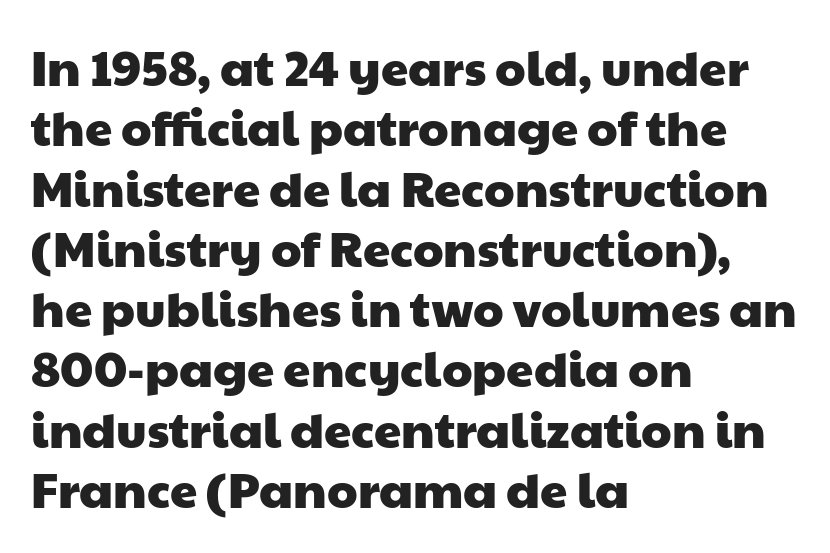
{"serif": "no", "width": "wide", "stroke_contrast": "low", "x_height": "medium", "monospaced": "no", "underline": "no", "align": "left", "line_spacing_ratio": 1.23, "letter_spacing": "normal", "letter_spacing_em": 0.0, "glyph_px": 49}
